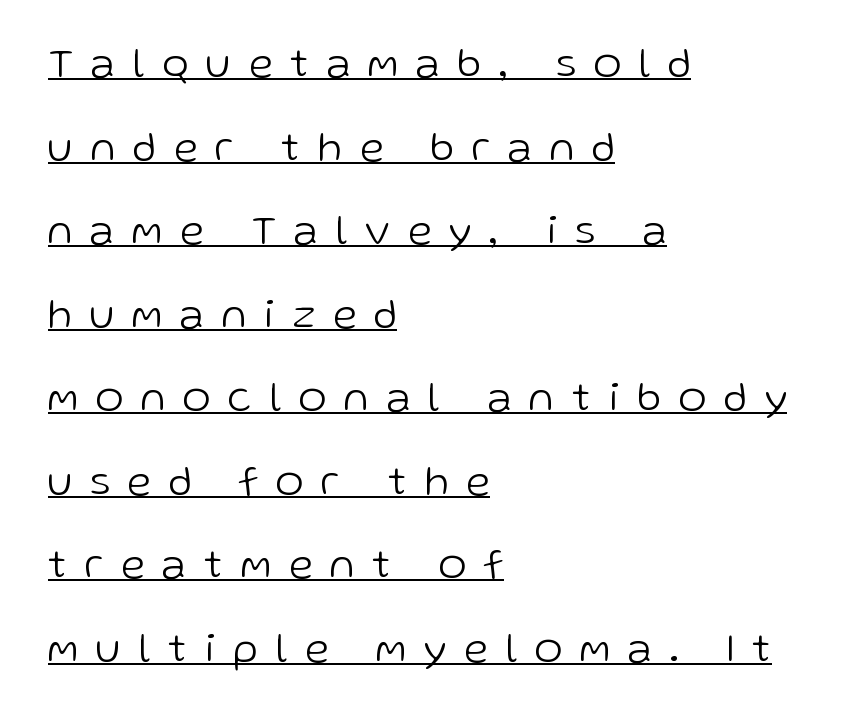
Q: Is the text bold? A: No.
Q: Is the text italic (slanted)? A: No, it is upright.
Q: Is the typeface a serif or a sans-serif typeface? A: Sans-serif.
Q: Is the text underlined? A: Yes.
Q: How is the paragraph aligned? A: Left-aligned.
Q: Is the spacing between letters normal or unusually wide? A: Unusually wide.
Q: Is the spacing between lines tight, normal or loose? A: Loose.
Q: Width (condensed, normal, or wide)? A: Normal.
Q: Stroke contrast? A: Low.
Q: x-height? A: Medium.
Q: Monospaced? A: No.
